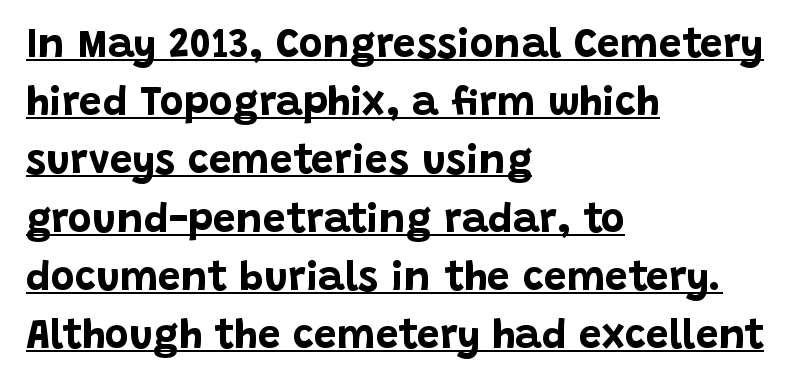
{"serif": "no", "italic": "no", "bold": "yes", "weight": "bold", "width": "normal", "stroke_contrast": "low", "x_height": "large", "monospaced": "no", "underline": "yes", "align": "left", "line_spacing": "normal", "line_spacing_ratio": 1.42, "letter_spacing": "normal", "letter_spacing_em": 0.0, "glyph_px": 41}
